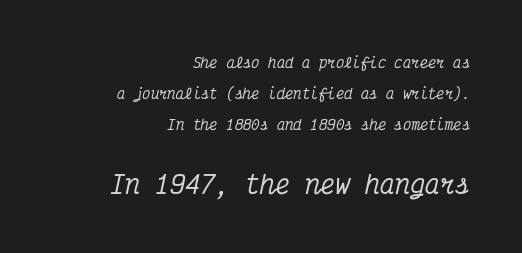
The image shows 25 px text type, italic (leaning right); set right-aligned, loose line spacing (2.23x), normal letter spacing, not underlined; the second (bottom) block is 1.79x larger.
